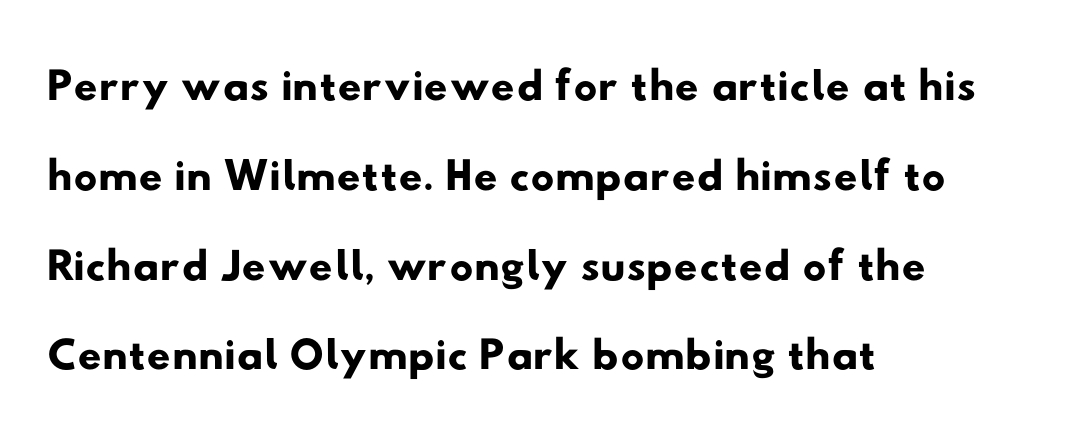
Q: Is the typeface a serif or a sans-serif typeface? A: Sans-serif.
Q: Is the text underlined? A: No.
Q: How is the paragraph aligned? A: Left-aligned.
Q: Is the spacing between letters normal or unusually wide? A: Normal.
Q: Is the spacing between lines tight, normal or loose? A: Normal.
Q: Width (condensed, normal, or wide)? A: Wide.
Q: Stroke contrast? A: Low.
Q: x-height? A: Small.
Q: Monospaced? A: No.
